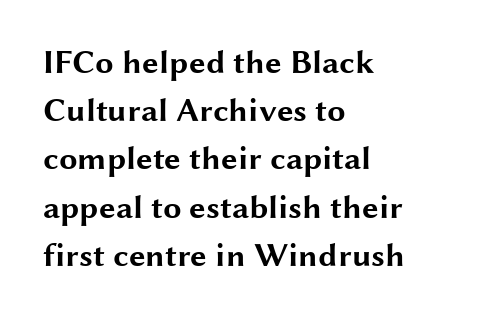
{"serif": "no", "italic": "no", "bold": "yes", "weight": "bold", "width": "wide", "stroke_contrast": "medium", "x_height": "medium", "monospaced": "no", "underline": "no", "align": "left", "line_spacing": "normal", "line_spacing_ratio": 1.46, "letter_spacing": "normal", "letter_spacing_em": 0.0, "glyph_px": 33}
